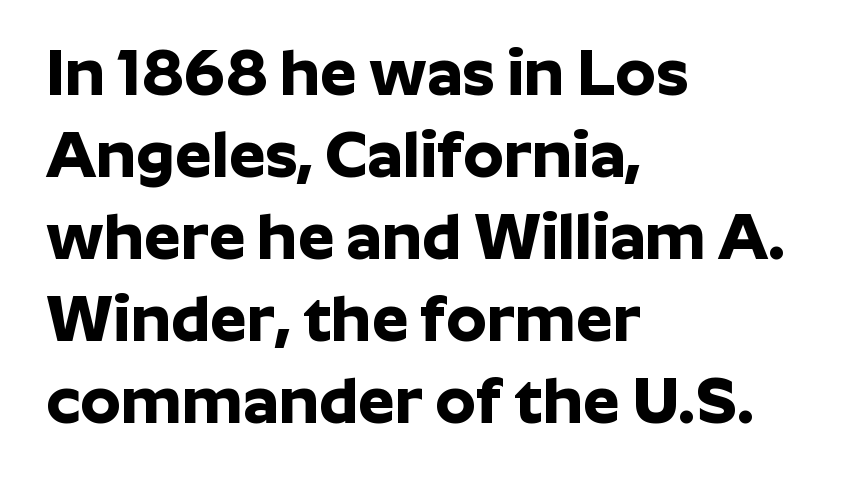
Q: Is the text bold? A: Yes.
Q: Is the text italic (slanted)? A: No, it is upright.
Q: Is the typeface a serif or a sans-serif typeface? A: Sans-serif.
Q: Is the text underlined? A: No.
Q: How is the paragraph aligned? A: Left-aligned.
Q: Is the spacing between letters normal or unusually wide? A: Normal.
Q: Is the spacing between lines tight, normal or loose? A: Normal.
Q: Width (condensed, normal, or wide)? A: Normal.
Q: Stroke contrast? A: Low.
Q: x-height? A: Medium.
Q: Monospaced? A: No.
